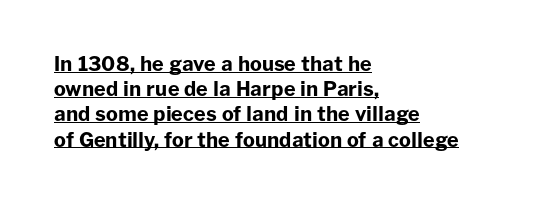
Its strokes are broad and dark, the hallmark of bold type. A rule runs beneath these lines of type. Here the glyphs are tracked normally, forming tight word shapes. Line starts are locked; line ends wander. The space between consecutive lines is moderate.
